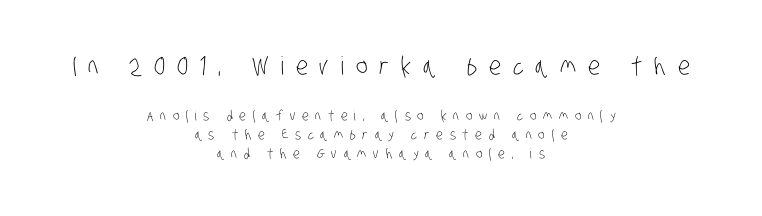
The image shows 25 px text type; set centered, normal line spacing (1.36x), unusually wide letter spacing (+0.48 em), not underlined; the first (top) block is 1.79x larger.
